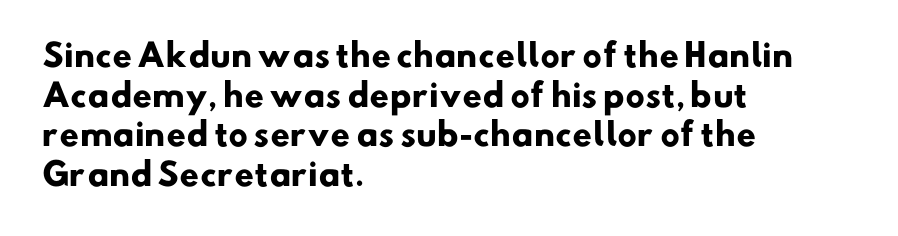
The image shows 31 px heavy sans-serif type; set left-aligned, normal line spacing (1.28x), normal letter spacing, not underlined; low stroke contrast and a small x-height.
